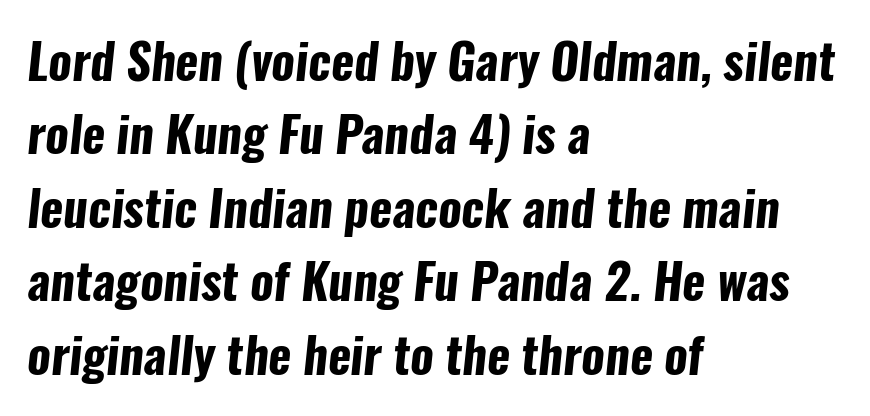
The image shows 49 px bold, condensed sans-serif type; set left-aligned, normal line spacing (1.5x), normal letter spacing, not underlined; low stroke contrast and a medium x-height.
